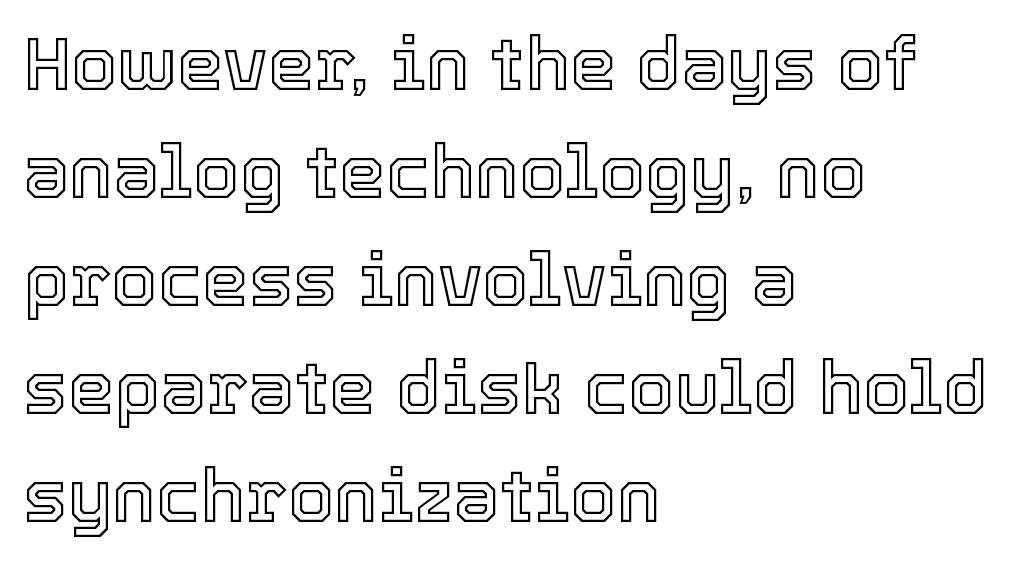
{"italic": "no", "width": "normal", "x_height": "medium", "monospaced": "no", "underline": "no", "align": "left", "line_spacing": "normal", "line_spacing_ratio": 1.46, "letter_spacing": "normal", "letter_spacing_em": 0.0, "glyph_px": 74}
